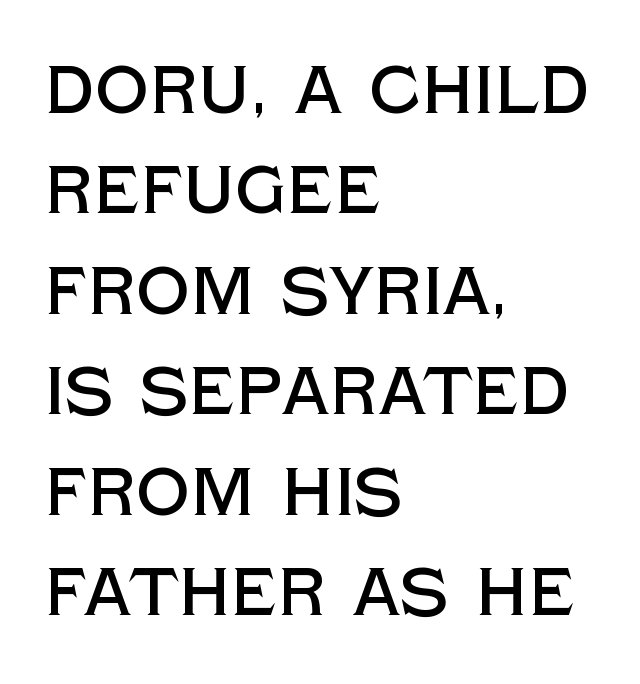
Q: Is the text italic (slanted)? A: No, it is upright.
Q: Is the typeface a serif or a sans-serif typeface? A: Sans-serif.
Q: Is the text underlined? A: No.
Q: How is the paragraph aligned? A: Left-aligned.
Q: Is the spacing between letters normal or unusually wide? A: Normal.
Q: Is the spacing between lines tight, normal or loose? A: Normal.
Q: Width (condensed, normal, or wide)? A: Normal.
Q: x-height? A: Large.
Q: Monospaced? A: No.
